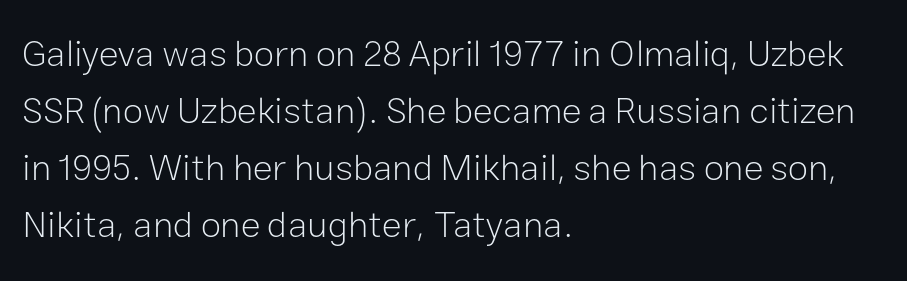
{"serif": "no", "italic": "no", "bold": "no", "weight": "light", "width": "normal", "stroke_contrast": "low", "x_height": "medium", "monospaced": "no", "underline": "no", "align": "left", "line_spacing": "normal", "line_spacing_ratio": 1.54, "letter_spacing": "normal", "letter_spacing_em": 0.0, "glyph_px": 37}
